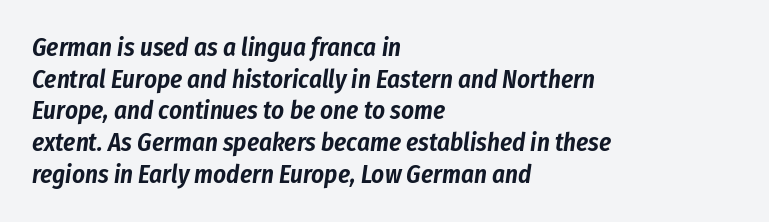
Style check: oblique. The typesetter chose a ragged-right arrangement here. Nobody touched the tracking dial on this one. Vertically, the passage feels balanced, rows spaced as you'd expect. Lines of text with bare space underneath.
